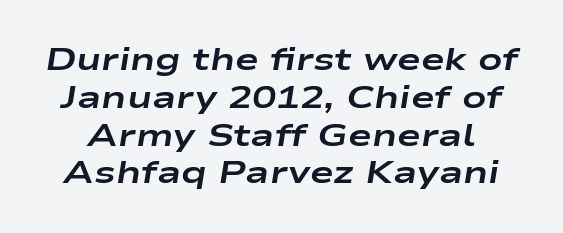
Q: Is the text bold? A: Yes.
Q: Is the text italic (slanted)? A: Yes, it leans right by about 9 degrees.
Q: Is the text underlined? A: No.
Q: Is the spacing between letters normal or unusually wide? A: Normal.
Q: Width (condensed, normal, or wide)? A: Wide.
Q: Stroke contrast? A: Low.
Q: x-height? A: Medium.
Q: Monospaced? A: No.
